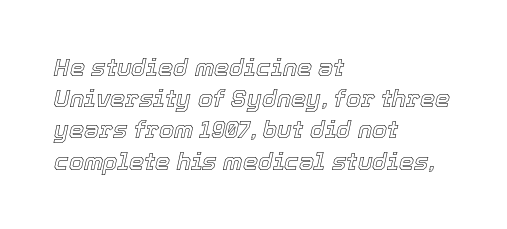
In terms of posture, this sample is oblique. The words here are not underlined. The designer left line spacing at the default. The rag falls on the right side of this text block.
